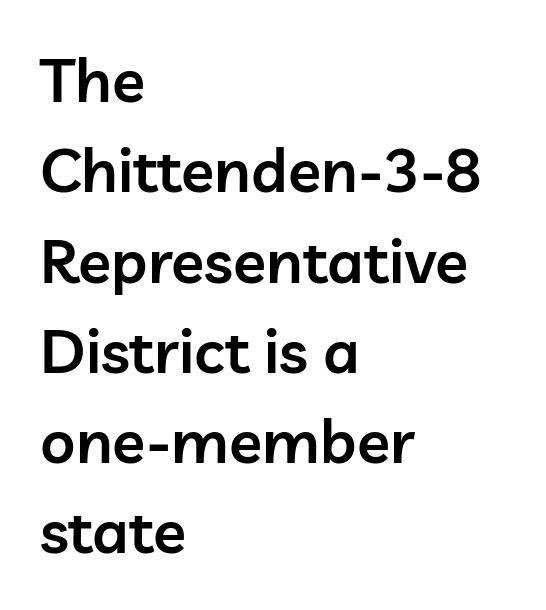
{"serif": "no", "italic": "no", "bold": "semi", "weight": "semibold", "width": "normal", "stroke_contrast": "low", "x_height": "medium", "monospaced": "no", "underline": "no", "align": "left", "line_spacing": "normal", "line_spacing_ratio": 1.48, "letter_spacing": "normal", "letter_spacing_em": 0.0, "glyph_px": 61}
